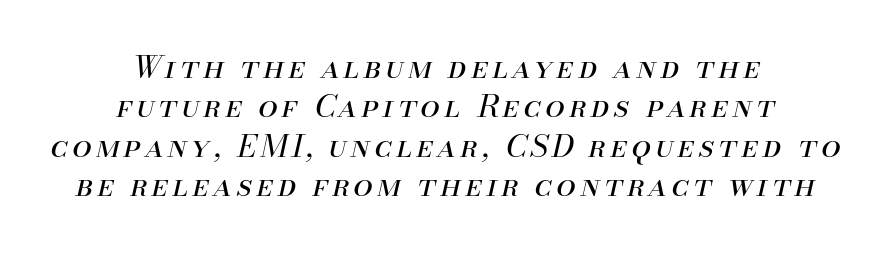
Q: Is the text bold? A: No.
Q: Is the text italic (slanted)? A: Yes, it leans right by about 13 degrees.
Q: Is the text underlined? A: No.
Q: How is the paragraph aligned? A: Centered.
Q: Is the spacing between lines tight, normal or loose? A: Normal.
Q: Width (condensed, normal, or wide)? A: Normal.
Q: Stroke contrast? A: Medium.
Q: x-height? A: Small.
Q: Monospaced? A: No.
